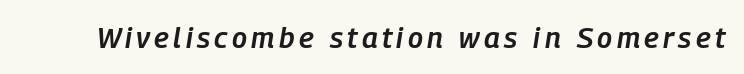
A somewhat darkened texture: the type is semibold rather than bold. Bare-footed words on every line. The passage shown is typed in a proportional face where columns would drift. The lettering tilts uniformly, giving the passage an italic look.
